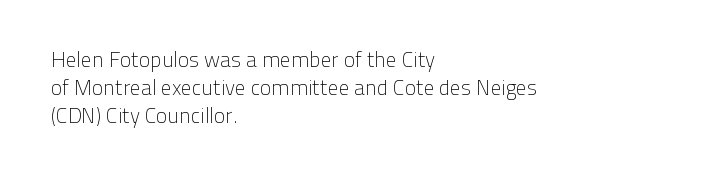
{"italic": "no", "bold": "no", "underline": "no", "align": "left", "line_spacing": "normal", "line_spacing_ratio": 1.34, "letter_spacing": "normal", "letter_spacing_em": 0.0, "glyph_px": 21}
